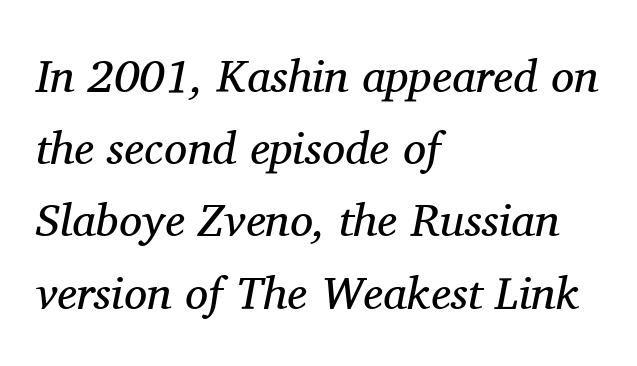
Q: Is the text bold? A: No.
Q: Is the text italic (slanted)? A: Yes, it leans right by about 11 degrees.
Q: Is the typeface a serif or a sans-serif typeface? A: Serif.
Q: Is the text underlined? A: No.
Q: How is the paragraph aligned? A: Left-aligned.
Q: Is the spacing between letters normal or unusually wide? A: Normal.
Q: Is the spacing between lines tight, normal or loose? A: Normal.
Q: Width (condensed, normal, or wide)? A: Normal.
Q: Stroke contrast? A: Medium.
Q: x-height? A: Medium.
Q: Monospaced? A: No.
